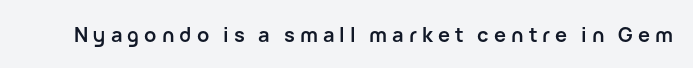
{"italic": "no", "bold": "yes", "underline": "no", "letter_spacing": "wide", "letter_spacing_em": 0.25, "glyph_px": 20}
